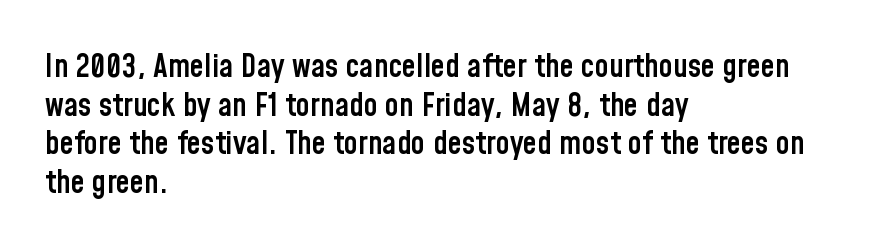
Posture: upright roman. These lines are rendered in a variable-pitch font. The zone under the glyphs is completely vacant. Horizontally, the lines are justified to the leading edge only. Classification — sans serif. Between one letter and the next there's only the usual sliver of space.
